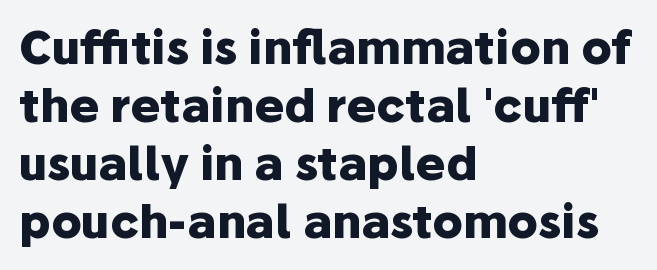
{"serif": "no", "italic": "no", "bold": "yes", "weight": "heavy", "width": "normal", "stroke_contrast": "low", "x_height": "medium", "monospaced": "no", "underline": "no", "align": "left", "line_spacing": "normal", "line_spacing_ratio": 1.29, "letter_spacing": "normal", "letter_spacing_em": 0.0, "glyph_px": 45}
